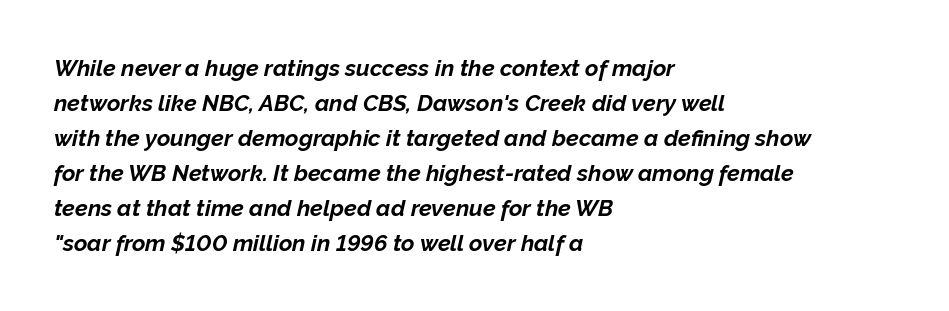
The image shows 23 px bold type, italic (leaning right); set left-aligned, normal line spacing (1.52x), normal letter spacing, not underlined.
